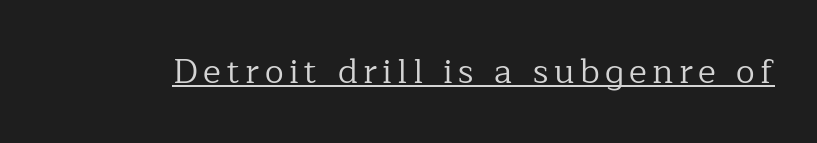
{"serif": "yes", "italic": "no", "bold": "no", "weight": "regular", "width": "normal", "stroke_contrast": "low", "x_height": "medium", "monospaced": "no", "underline": "yes", "glyph_px": 34}
